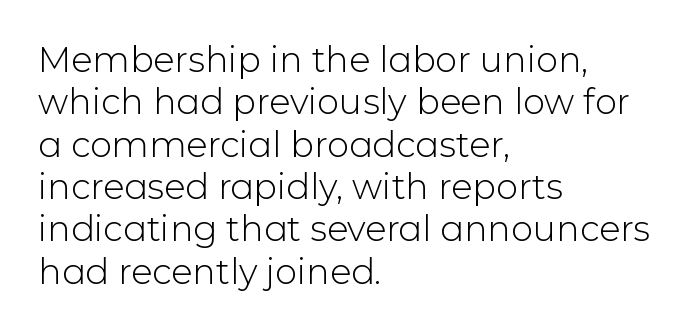
The image shows 35 px light sans-serif type, upright; set left-aligned, line spacing 1.21x, normal letter spacing, not underlined; low stroke contrast and a medium x-height.
